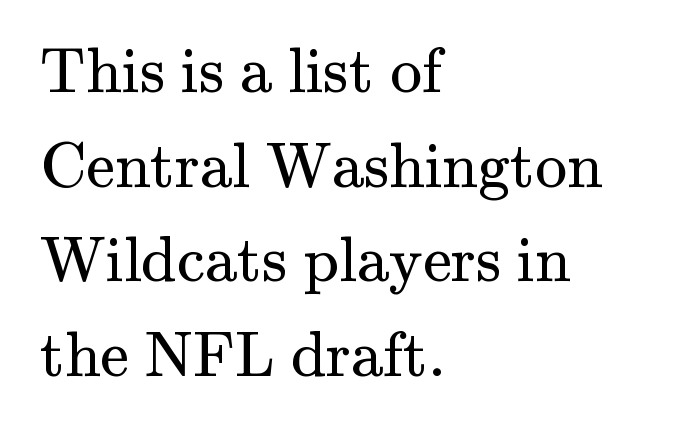
Ordinary non-slanted type is in use. Ink coverage per letter is moderate at most. Note the varied advance widths — an 'i' is clearly narrower than an 'm'. The typesetter chose a ragged-right arrangement here. Students, note that the glyphs here touch the page at normal intervals.
